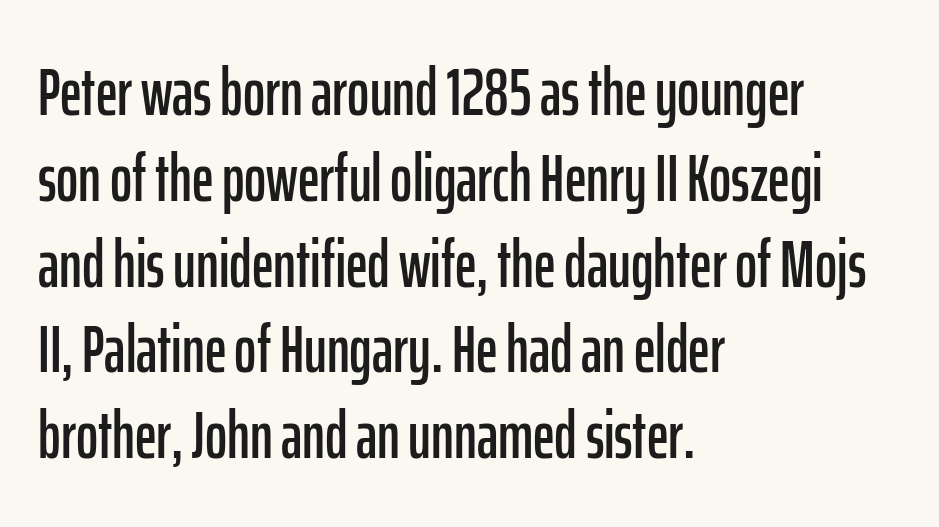
The image shows 67 px condensed sans-serif type, upright; set left-aligned, normal line spacing (1.28x), normal letter spacing, not underlined; low stroke contrast and a medium x-height.
